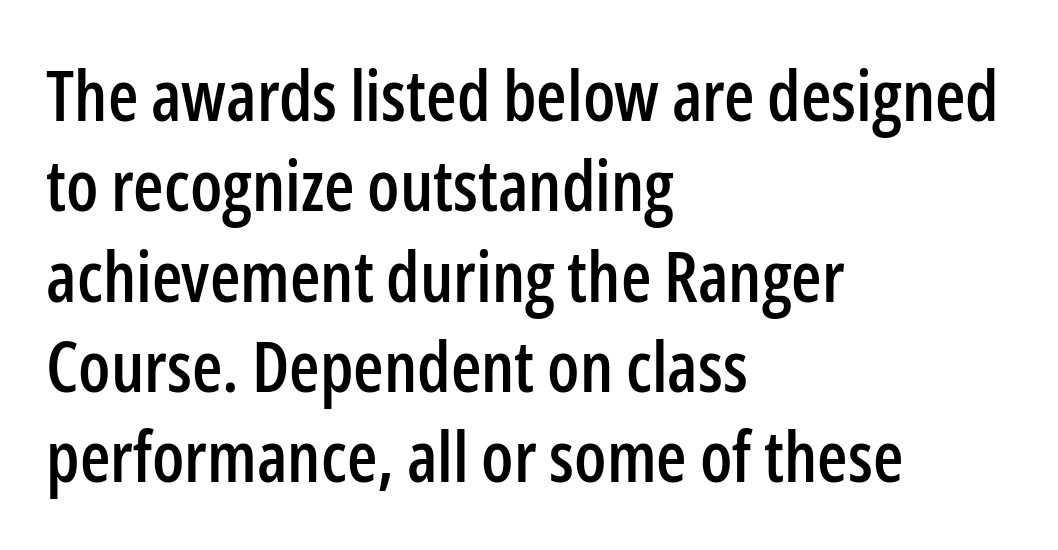
Q: Is the text italic (slanted)? A: No, it is upright.
Q: Is the typeface a serif or a sans-serif typeface? A: Sans-serif.
Q: Is the text underlined? A: No.
Q: How is the paragraph aligned? A: Left-aligned.
Q: Is the spacing between letters normal or unusually wide? A: Normal.
Q: Is the spacing between lines tight, normal or loose? A: Normal.
Q: Width (condensed, normal, or wide)? A: Condensed.
Q: Stroke contrast? A: Low.
Q: x-height? A: Medium.
Q: Monospaced? A: No.
